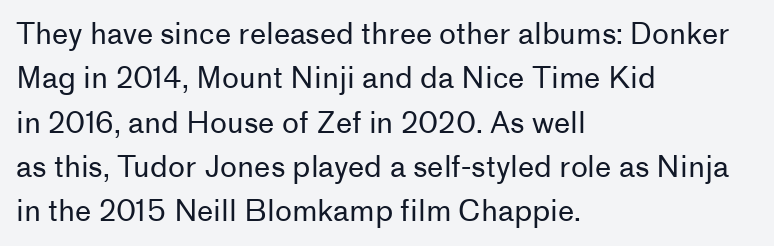
Horizontal alignment here is leftward, the default for most running prose. The font's upright variant was chosen for this text. Quick note: underline off. How are the letters spaced? Ordinarily, with no added tracking. Character widths vary here, with narrow letters taking less room than wide ones.
